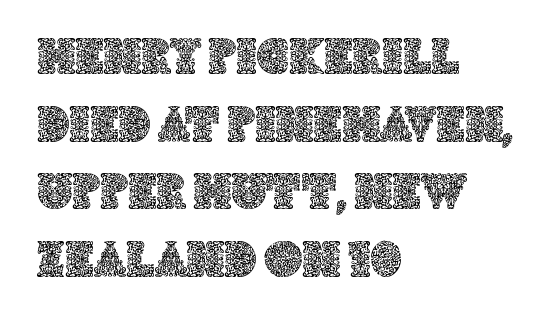
{"italic": "no", "width": "normal", "x_height": "large", "monospaced": "no", "underline": "no", "align": "left", "line_spacing": "normal", "line_spacing_ratio": 1.3, "letter_spacing": "normal", "letter_spacing_em": 0.0, "glyph_px": 52}
